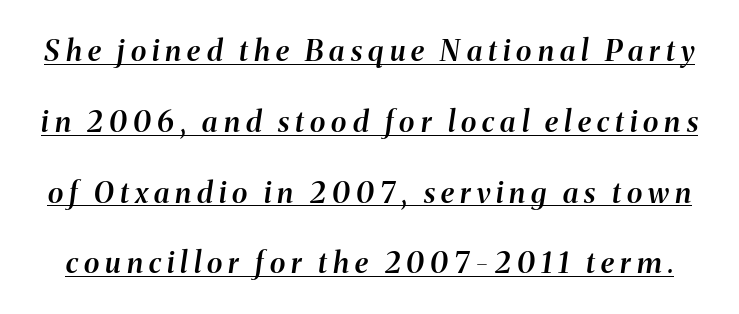
{"italic": "yes", "lean": "right", "slant_degrees": 8, "bold": "semi", "weight": "semibold", "width": "normal", "stroke_contrast": "medium", "x_height": "medium", "monospaced": "no", "underline": "yes", "line_spacing": "loose", "line_spacing_ratio": 2.44, "letter_spacing": "wide", "letter_spacing_em": 0.21, "glyph_px": 29}
